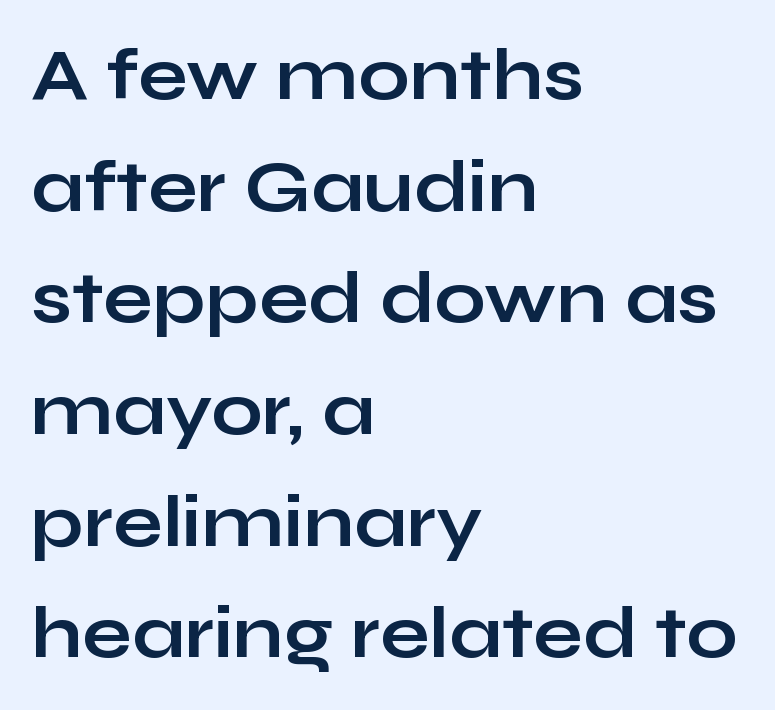
{"serif": "no", "italic": "no", "bold": "yes", "weight": "bold", "width": "wide", "stroke_contrast": "low", "x_height": "medium", "monospaced": "no", "underline": "no", "align": "left", "line_spacing": "normal", "line_spacing_ratio": 1.53, "letter_spacing": "normal", "letter_spacing_em": 0.0, "glyph_px": 73}
